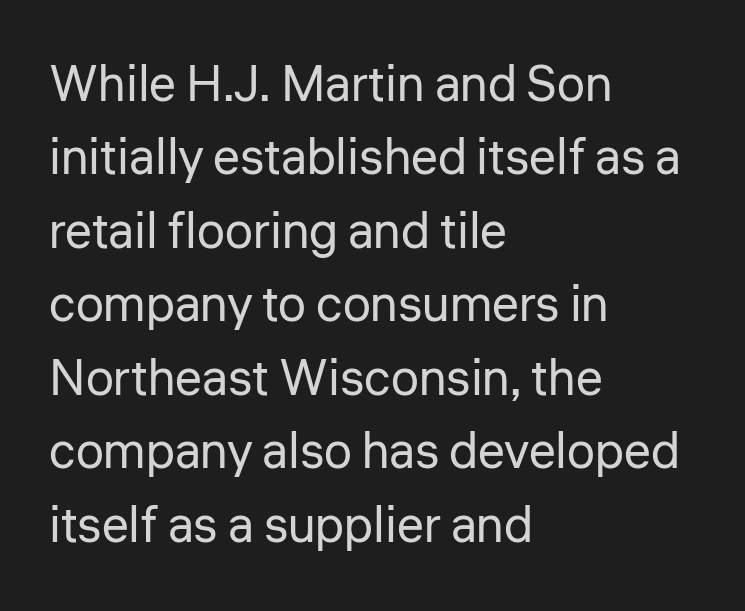
Each new line begins a customary step beneath the previous one. Glance below the letters and you will spot only blank space. This rendering leaves character spacing at its baseline value. This is the regular roman posture of the typeface.
